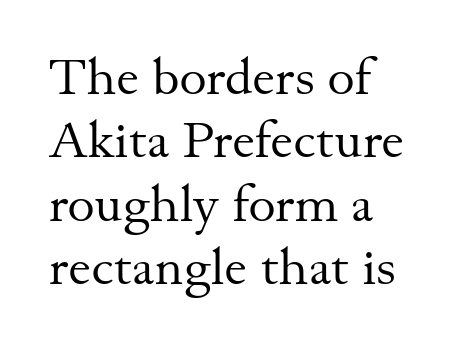
The image shows 52 px regular-weight serif type, upright; set left-aligned, line spacing 1.22x, normal letter spacing, not underlined; medium stroke contrast and a small x-height.
